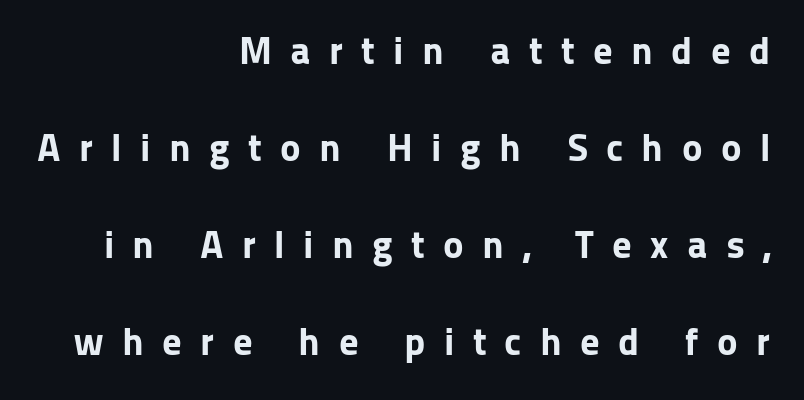
The image shows 39 px bold sans-serif type, upright; set right-aligned, loose line spacing (2.49x), unusually wide letter spacing (+0.47 em), not underlined; low stroke contrast and a medium x-height.
